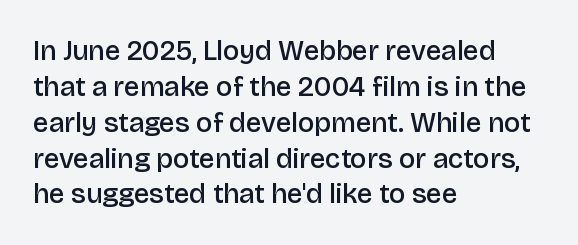
This is the in-between weight designers call semibold or demi. The face used here is rendered with its standard letterfit. Designer's note — italics off, roman on. Underlining? Definitely not there. Nope, no serifs anywhere on these letters.
